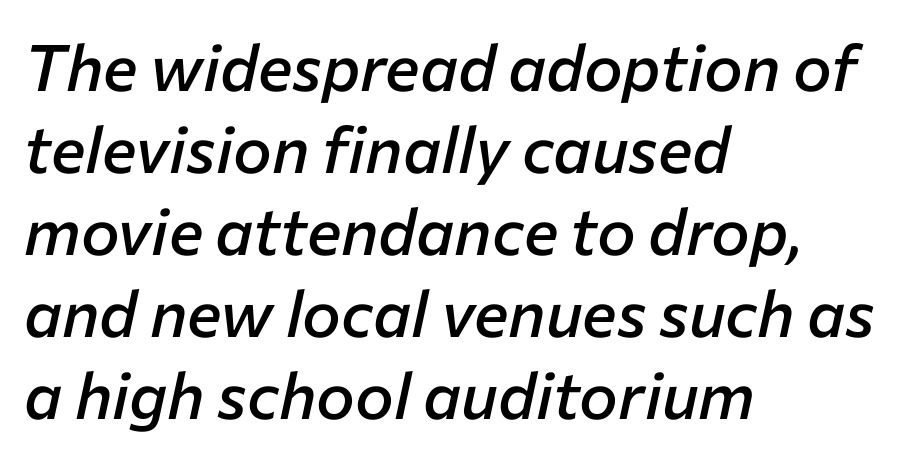
Observe the lean: these are italic letterforms. A typesetter would call this proportional, since set widths differ per character. A clean baseline with only descenders dipping below it. This is the in-between weight designers call semibold or demi.
